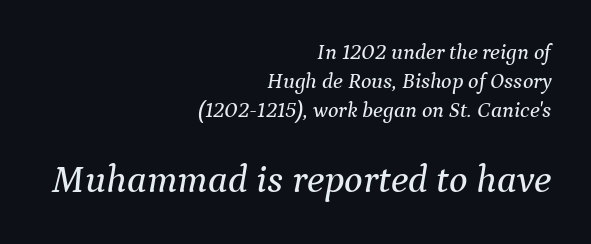
The image shows 39 px serif type, italic (leaning right); set right-aligned, normal line spacing (1.32x), normal letter spacing, not underlined; the second (bottom) block is 1.77x larger; medium stroke contrast and a medium x-height.
